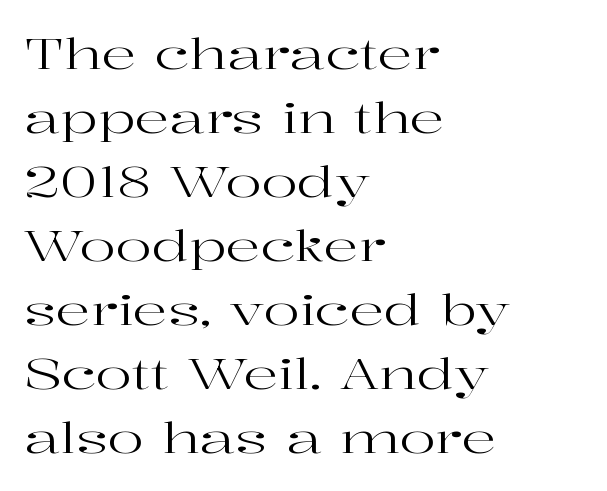
The image shows 43 px regular-weight, wide serif type, upright; set left-aligned, normal line spacing (1.49x), normal letter spacing, not underlined; high stroke contrast and a medium x-height.
